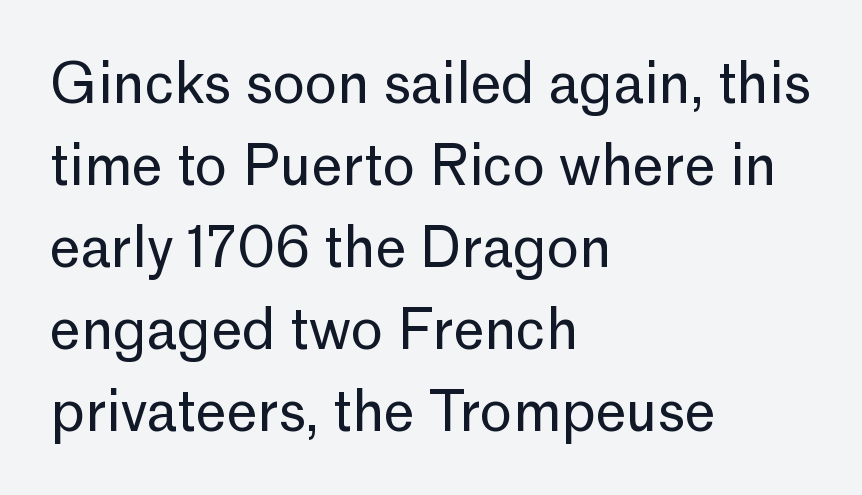
{"serif": "no", "italic": "no", "bold": "no", "weight": "regular", "width": "normal", "stroke_contrast": "low", "x_height": "medium", "monospaced": "no", "underline": "no", "align": "left", "line_spacing": "normal", "line_spacing_ratio": 1.49, "letter_spacing": "normal", "letter_spacing_em": 0.0, "glyph_px": 55}
